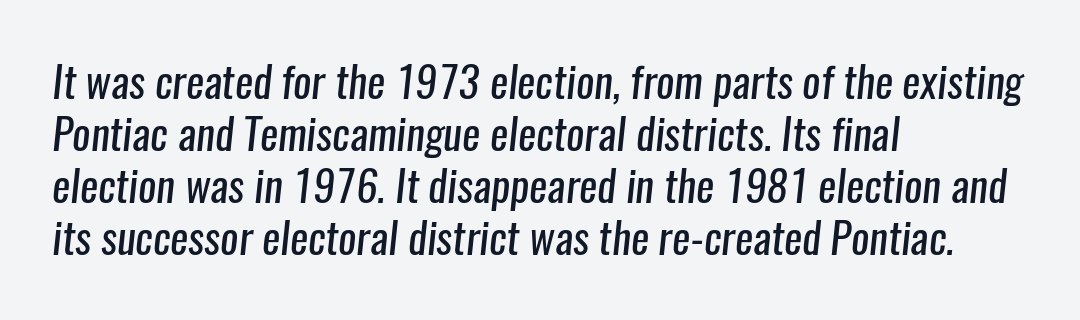
Stroke mass is kept to a normal reading level or below. The paragraph shown leans on its left margin. These lines keep a tight, regular rhythm from letter to letter. Has an underline been added? It has not.
